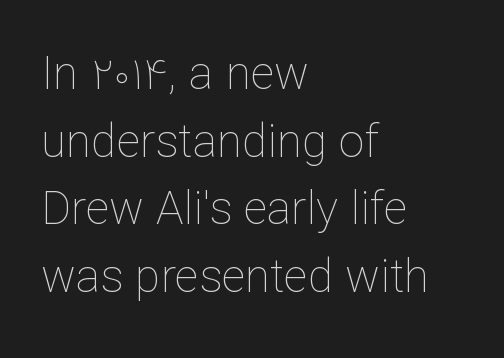
{"italic": "no", "bold": "no", "weight": "thin", "width": "normal", "stroke_contrast": "low", "x_height": "medium", "monospaced": "no", "underline": "no", "align": "left", "line_spacing": "normal", "line_spacing_ratio": 1.47, "letter_spacing": "normal", "letter_spacing_em": 0.0, "glyph_px": 46}
